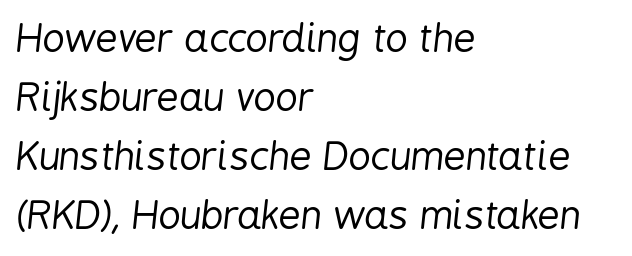
Q: Is the text bold? A: No.
Q: Is the text italic (slanted)? A: Yes, it leans right by about 6 degrees.
Q: Is the text underlined? A: No.
Q: How is the paragraph aligned? A: Left-aligned.
Q: Is the spacing between letters normal or unusually wide? A: Normal.
Q: Is the spacing between lines tight, normal or loose? A: Normal.
Q: Width (condensed, normal, or wide)? A: Condensed.
Q: Stroke contrast? A: Low.
Q: x-height? A: Medium.
Q: Monospaced? A: No.
